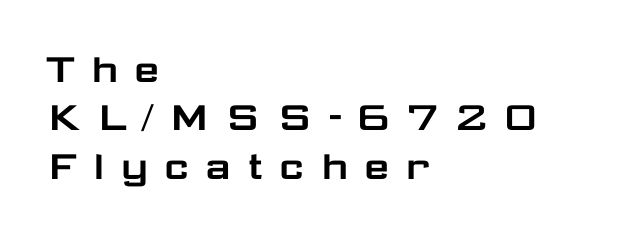
{"serif": "no", "italic": "no", "width": "wide", "stroke_contrast": "low", "x_height": "medium", "monospaced": "no", "underline": "no", "align": "left", "line_spacing": "tight", "line_spacing_ratio": 1.05, "letter_spacing": "wide", "letter_spacing_em": 0.3, "glyph_px": 46}
